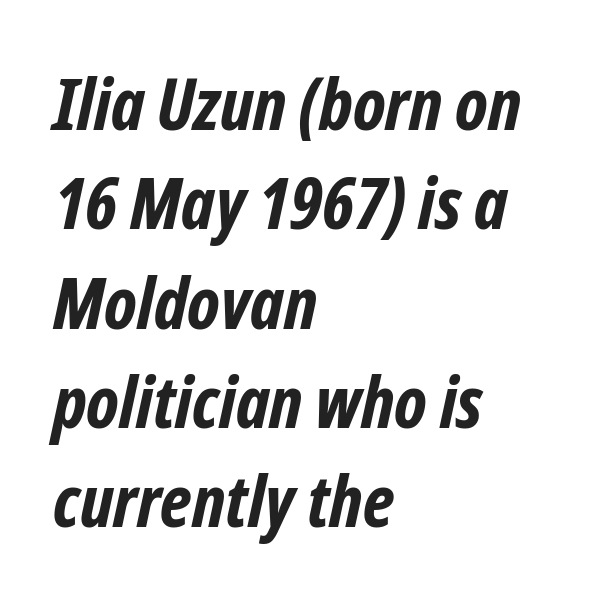
The image shows 72 px bold, condensed sans-serif type; set left-aligned, normal line spacing (1.38x), normal letter spacing, not underlined; low stroke contrast and a medium x-height.
